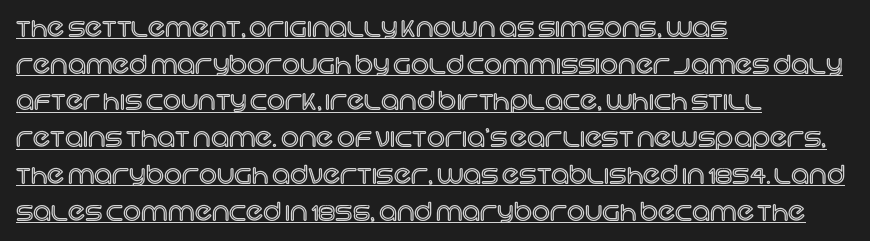
Q: Is the text italic (slanted)? A: No, it is upright.
Q: Is the text underlined? A: Yes.
Q: How is the paragraph aligned? A: Left-aligned.
Q: Is the spacing between letters normal or unusually wide? A: Normal.
Q: Is the spacing between lines tight, normal or loose? A: Normal.
